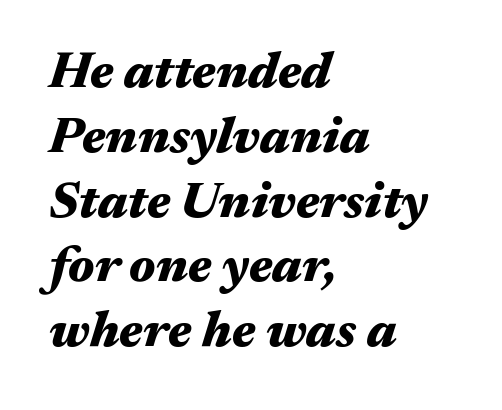
The image shows 51 px heavy, wide type, italic (leaning right); set left-aligned, normal line spacing (1.27x), normal letter spacing, not underlined; medium stroke contrast and a medium x-height.
